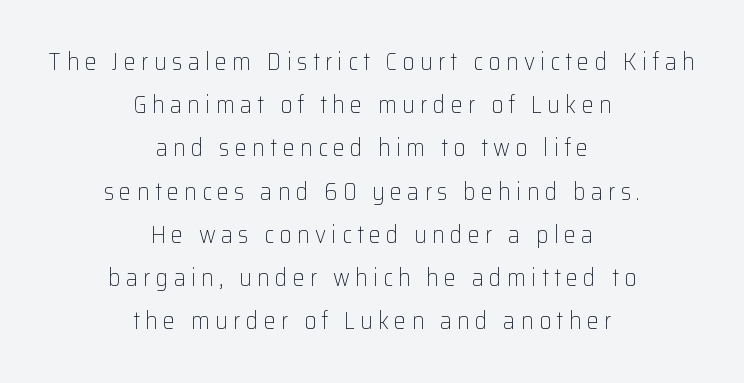
{"italic": "no", "bold": "no", "underline": "no", "align": "center", "line_spacing_ratio": 1.8, "letter_spacing": "wide", "letter_spacing_em": 0.22, "glyph_px": 24}
